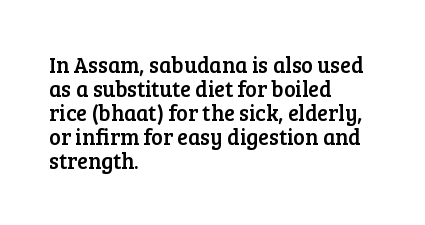
The image shows 22 px text type, upright; set left-aligned, tight line spacing (1.09x), normal letter spacing, not underlined.
